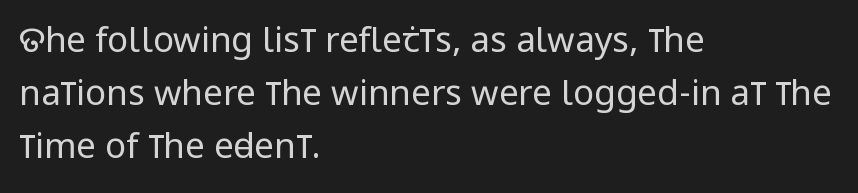
The text was rendered using a sans face with plain stroke endings. Nobody touched the tracking dial on this one. Here the designer chose a conventional face with non-uniform glyph widths. Horizontal alignment here is leftward, the default for most running prose. Only glyphs here, with clear space below each row.
